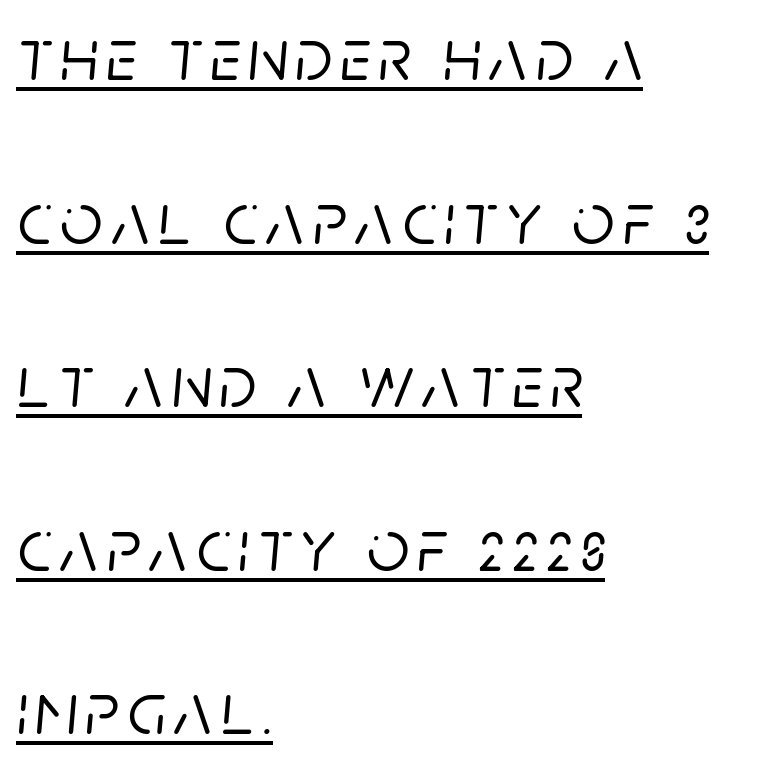
Q: Is the text italic (slanted)? A: Yes, it leans right by about 5 degrees.
Q: Is the text underlined? A: Yes.
Q: How is the paragraph aligned? A: Left-aligned.
Q: Is the spacing between lines tight, normal or loose? A: Loose.
Q: Width (condensed, normal, or wide)? A: Normal.
Q: Stroke contrast? A: Low.
Q: x-height? A: Large.
Q: Monospaced? A: No.
